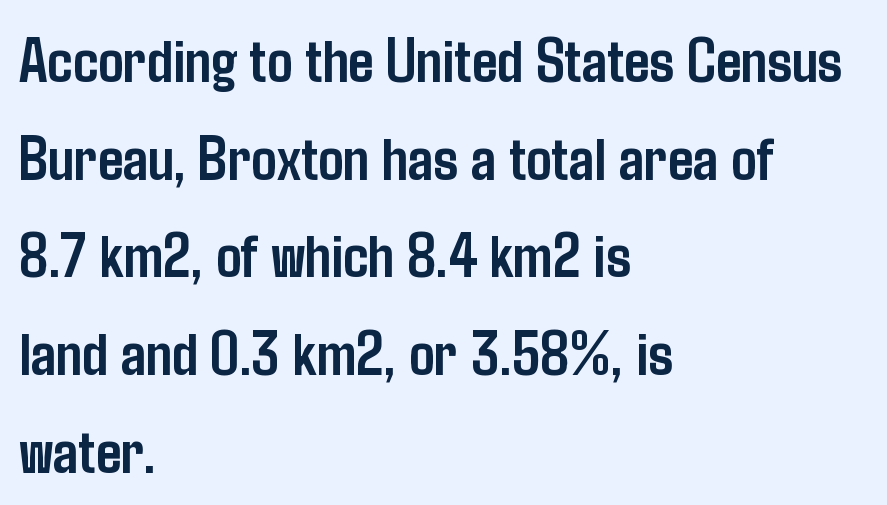
Q: Is the text bold? A: Yes.
Q: Is the text italic (slanted)? A: No, it is upright.
Q: Is the typeface a serif or a sans-serif typeface? A: Sans-serif.
Q: Is the text underlined? A: No.
Q: How is the paragraph aligned? A: Left-aligned.
Q: Is the spacing between letters normal or unusually wide? A: Normal.
Q: Is the spacing between lines tight, normal or loose? A: Normal.
Q: Width (condensed, normal, or wide)? A: Condensed.
Q: Stroke contrast? A: Low.
Q: x-height? A: Medium.
Q: Monospaced? A: No.
